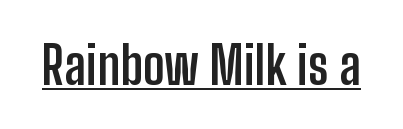
A sans-serif font was chosen for this passage. Does extra space separate the letters? No, they use regular spacing. The typesetting leans heavy: a genuine bold. A roman cut, with each character standing at attention. Spacing verdict: proportional, widths tailored to each character.
